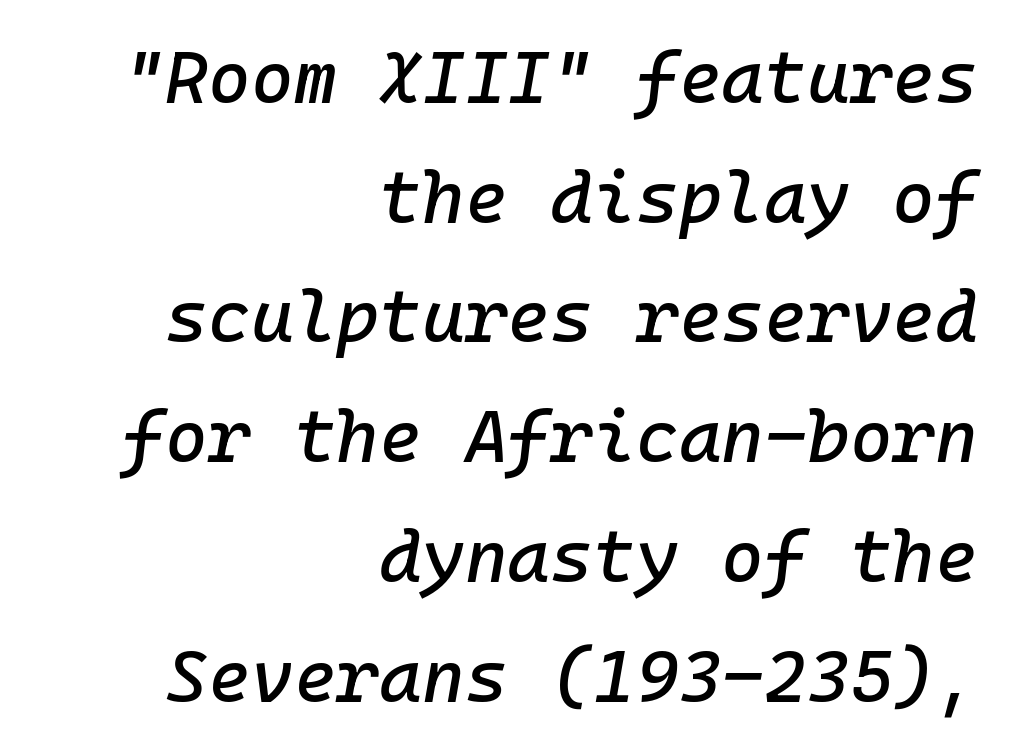
The image shows 73 px text type, italic (leaning right); set right-aligned, normal line spacing (1.64x), normal letter spacing, not underlined; low stroke contrast and a medium x-height.
